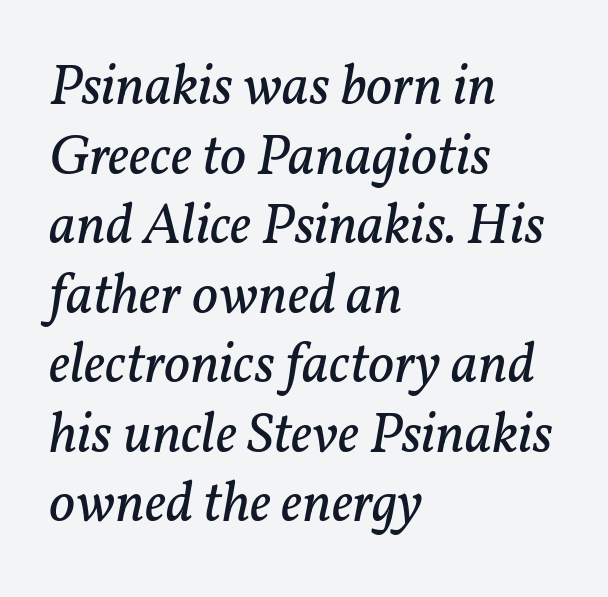
The image shows 57 px regular-weight serif type, italic (leaning right); set left-aligned, line spacing 1.22x, normal letter spacing, not underlined; low stroke contrast and a medium x-height.
